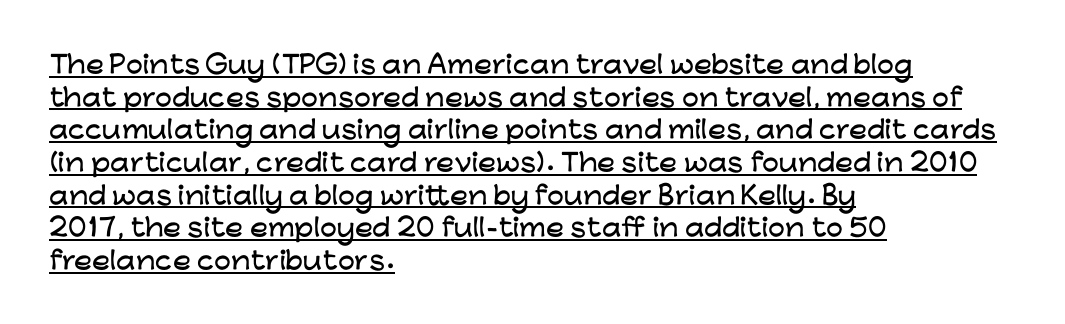
{"italic": "no", "underline": "yes", "align": "left", "line_spacing": "normal", "line_spacing_ratio": 1.36, "letter_spacing": "normal", "letter_spacing_em": 0.0, "glyph_px": 24}
